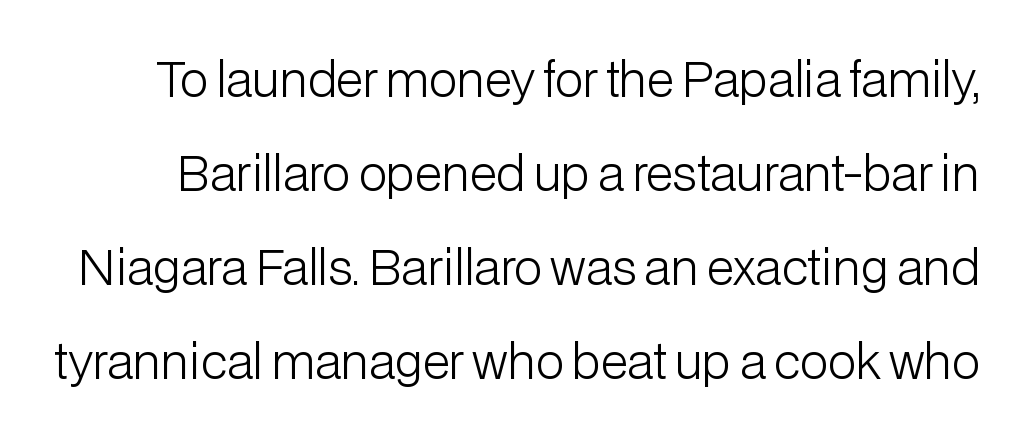
The image shows 47 px light sans-serif type, upright; set loose line spacing (2.0x), normal letter spacing, not underlined; low stroke contrast and a medium x-height.
